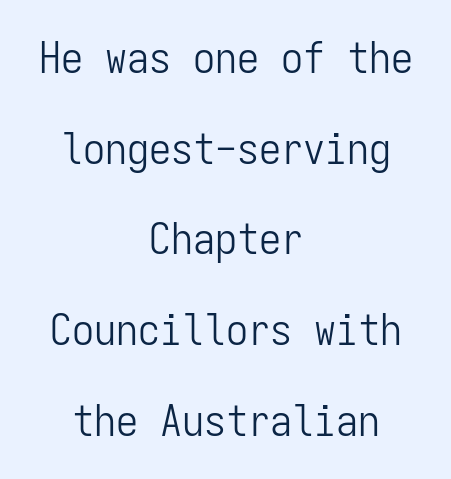
{"serif": "no", "italic": "no", "bold": "no", "weight": "light", "width": "condensed", "stroke_contrast": "low", "x_height": "medium", "monospaced": "yes", "underline": "no", "align": "center", "line_spacing": "loose", "line_spacing_ratio": 2.06, "letter_spacing": "normal", "letter_spacing_em": 0.0, "glyph_px": 44}
